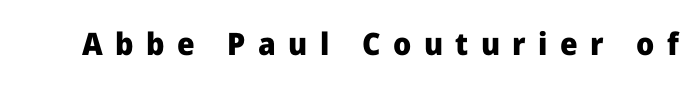
Q: Is the text bold? A: Yes.
Q: Is the text italic (slanted)? A: No, it is upright.
Q: Is the typeface a serif or a sans-serif typeface? A: Sans-serif.
Q: Is the text underlined? A: No.
Q: Is the spacing between letters normal or unusually wide? A: Unusually wide.
Q: Width (condensed, normal, or wide)? A: Normal.
Q: Stroke contrast? A: Low.
Q: x-height? A: Medium.
Q: Monospaced? A: No.
